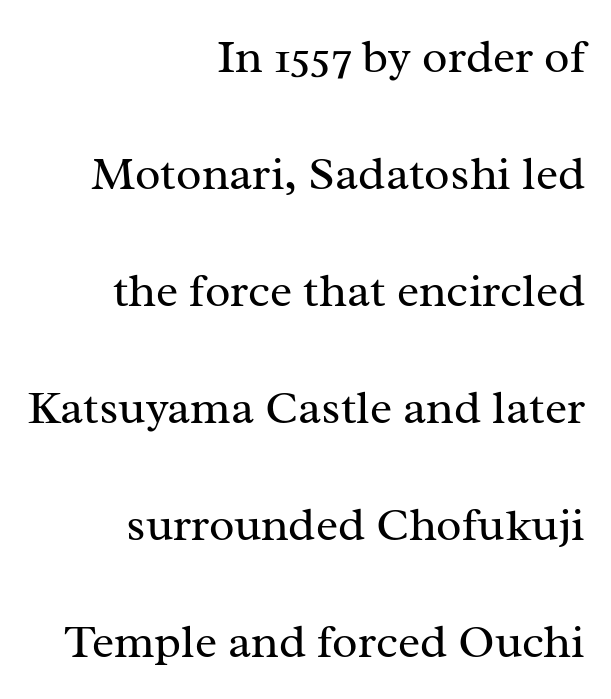
The image shows 47 px regular-weight serif type, upright; set right-aligned, loose line spacing (2.49x), normal letter spacing, not underlined; medium stroke contrast and a medium x-height.
